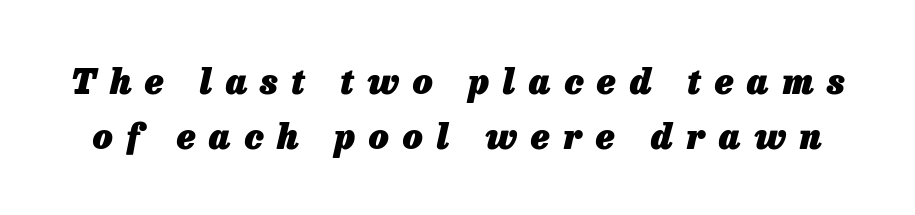
Q: Is the text bold? A: Yes.
Q: Is the text italic (slanted)? A: Yes, it leans right by about 13 degrees.
Q: Is the text underlined? A: No.
Q: Is the spacing between letters normal or unusually wide? A: Unusually wide.
Q: Is the spacing between lines tight, normal or loose? A: Normal.
Q: Width (condensed, normal, or wide)? A: Normal.
Q: Stroke contrast? A: Low.
Q: x-height? A: Medium.
Q: Monospaced? A: No.
